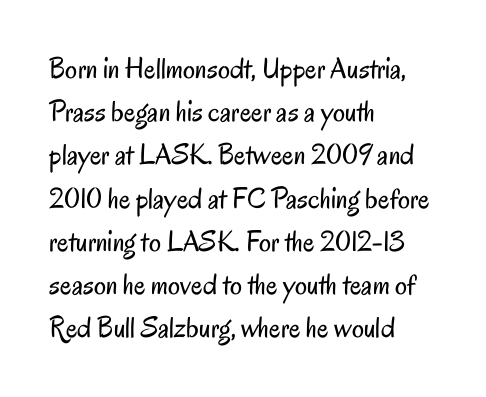
Is this a fixed-width face? No — the glyphs have proportional, varying widths. Grotesque or geometric, the face here clearly has no serifs. The letters stand upright; this is a roman face. The baseline area is clear. The setting favours the left margin, as ordinary paragraphs usually do.
